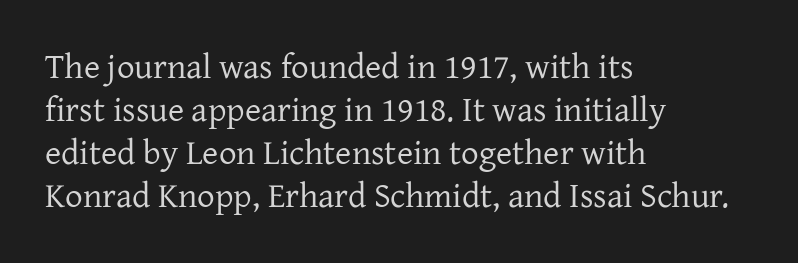
The rendering keeps characters at their native spacing. The rendering uses natural spacing where letterforms have individual widths. Designer's note — italics off, roman on. Anything drawn beneath the words? Only blank space. Stem width sits at or under what a default text font uses.
